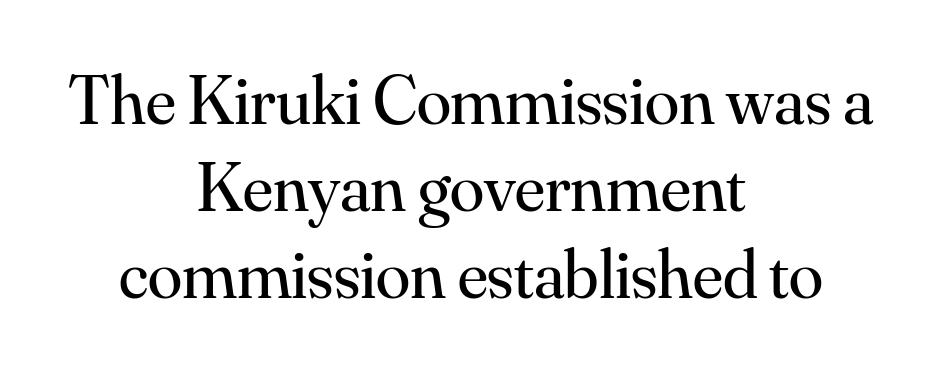
The image shows 70 px regular-weight serif type, upright; set centered, line spacing 1.24x, normal letter spacing, not underlined; medium stroke contrast and a small x-height.
